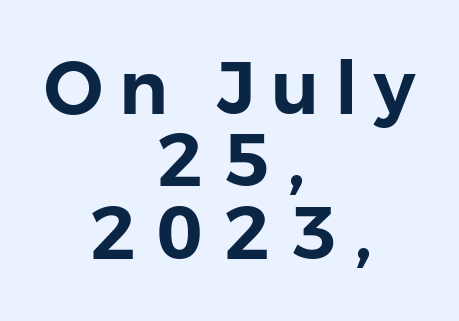
The face used here is proportionally spaced, like ordinary book or web type. Letter spacing: wide. You can tell from the bare stems that sans-serif type was used. Centered paragraph, ragged on both sides. The block of text is dense from top to bottom, with scant space between rows. Just letters on the line, the space beneath them empty.
